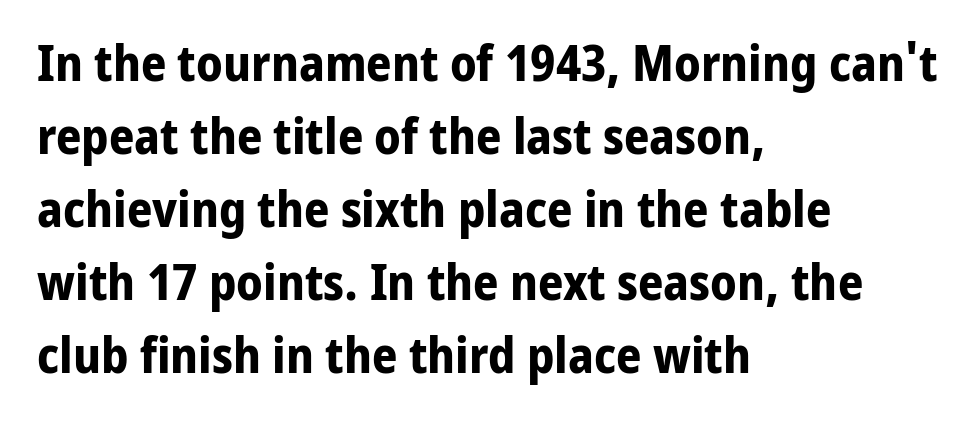
{"serif": "no", "italic": "no", "bold": "yes", "weight": "bold", "width": "normal", "stroke_contrast": "low", "x_height": "medium", "monospaced": "no", "underline": "no", "align": "left", "line_spacing": "normal", "line_spacing_ratio": 1.46, "letter_spacing": "normal", "letter_spacing_em": 0.0, "glyph_px": 50}
